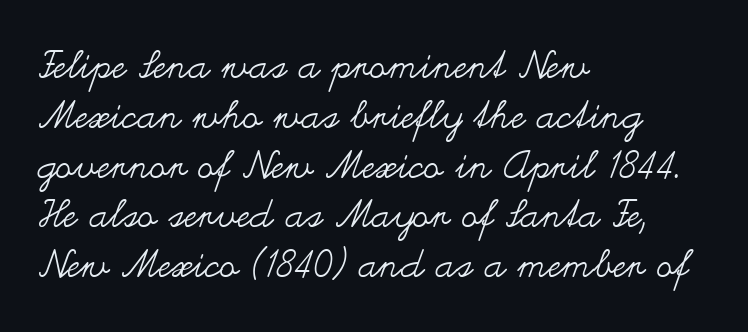
The baseline area is clear. The type is set solid horizontally, with unmodified tracking. Reading down the block, your eye returns to a fixed left position each line. You could not count columns in this text — the font is proportionally spaced. The characters are drawn with everyday or finer stroke widths.
